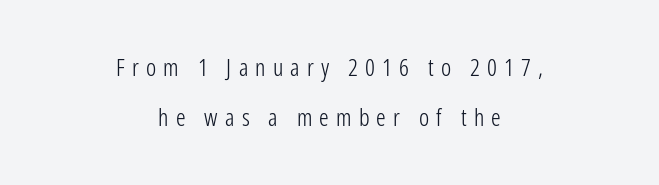
Q: Is the text bold? A: No.
Q: Is the text italic (slanted)? A: No, it is upright.
Q: Is the text underlined? A: No.
Q: How is the paragraph aligned? A: Centered.
Q: Is the spacing between letters normal or unusually wide? A: Unusually wide.
Q: Is the spacing between lines tight, normal or loose? A: Loose.
